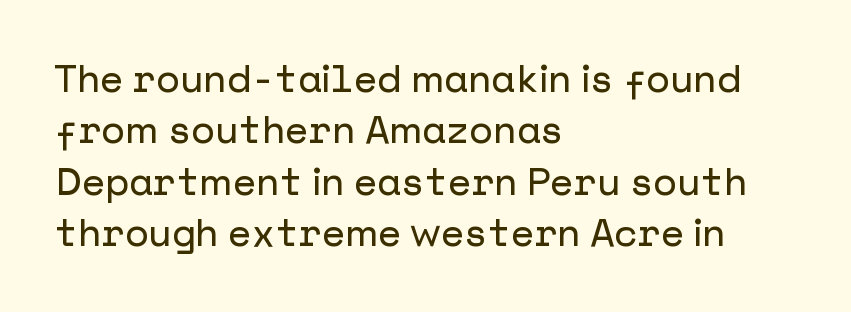
{"serif": "no", "italic": "no", "width": "normal", "stroke_contrast": "low", "x_height": "medium", "underline": "no", "align": "left", "line_spacing": "normal", "line_spacing_ratio": 1.35, "letter_spacing": "normal", "letter_spacing_em": 0.0, "glyph_px": 38}
